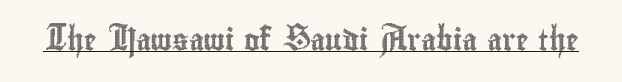
Students, note that the glyphs here touch the page at normal intervals. Does a line run under the words? Yes, clearly. Designer's note — italics off, roman on.
